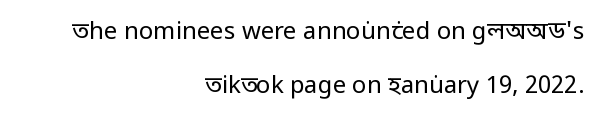
Q: Is the text bold? A: No.
Q: Is the text italic (slanted)? A: No, it is upright.
Q: Is the text underlined? A: No.
Q: How is the paragraph aligned? A: Right-aligned.
Q: Is the spacing between letters normal or unusually wide? A: Normal.
Q: Is the spacing between lines tight, normal or loose? A: Loose.
